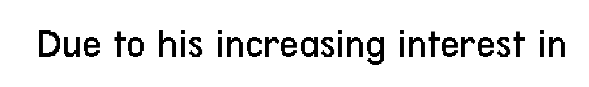
{"serif": "no", "italic": "no", "bold": "no", "weight": "regular", "width": "condensed", "stroke_contrast": "low", "x_height": "medium", "monospaced": "no", "underline": "no", "letter_spacing": "normal", "letter_spacing_em": 0.0, "glyph_px": 42}
